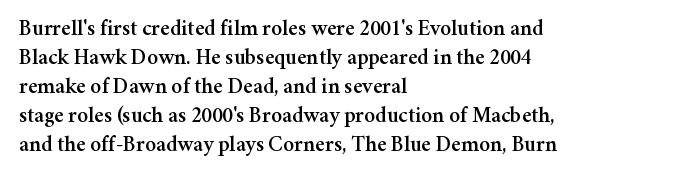
{"italic": "no", "underline": "no", "align": "left", "line_spacing": "normal", "line_spacing_ratio": 1.32, "letter_spacing": "normal", "letter_spacing_em": 0.0, "glyph_px": 22}
